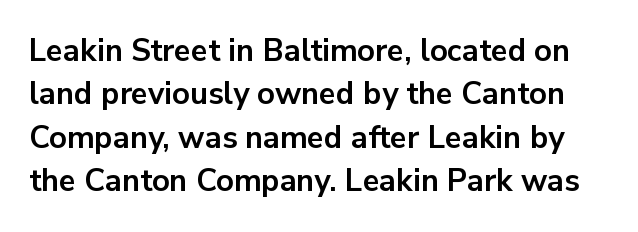
Every letter is thick-stroked: bold, no question. The font family rendered here belongs to the sans-serif group. Vertical strokes here are truly vertical. The horizontal fit of the characters is conventional and even.
